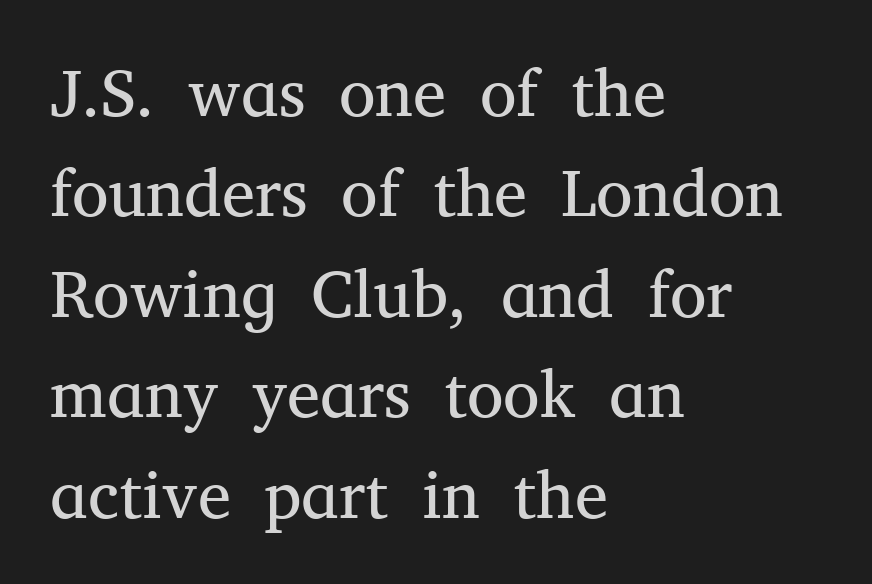
{"serif": "yes", "italic": "no", "bold": "no", "weight": "regular", "width": "normal", "stroke_contrast": "medium", "x_height": "medium", "monospaced": "no", "underline": "no", "align": "left", "line_spacing": "normal", "line_spacing_ratio": 1.5, "letter_spacing": "normal", "letter_spacing_em": 0.0, "glyph_px": 67}
